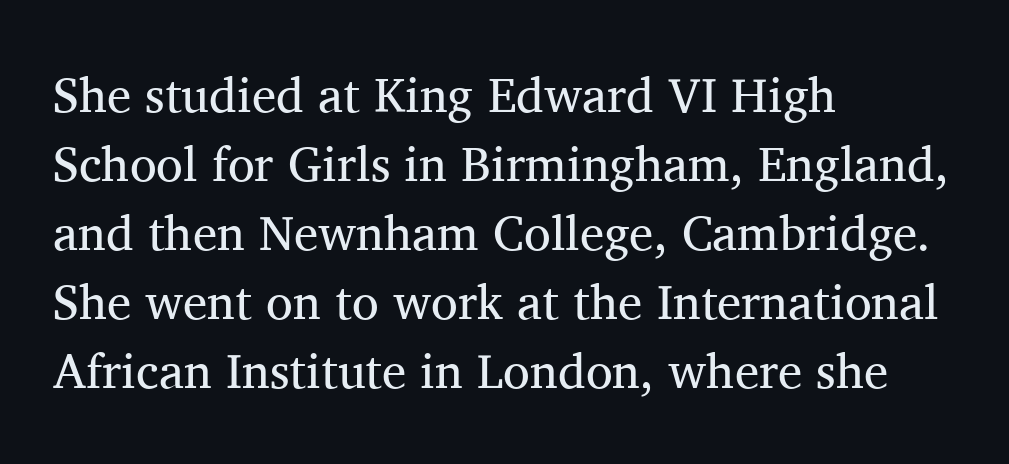
{"serif": "yes", "italic": "no", "bold": "no", "weight": "regular", "width": "normal", "stroke_contrast": "medium", "x_height": "medium", "monospaced": "no", "underline": "no", "align": "left", "line_spacing": "normal", "line_spacing_ratio": 1.41, "letter_spacing": "normal", "letter_spacing_em": 0.0, "glyph_px": 49}
